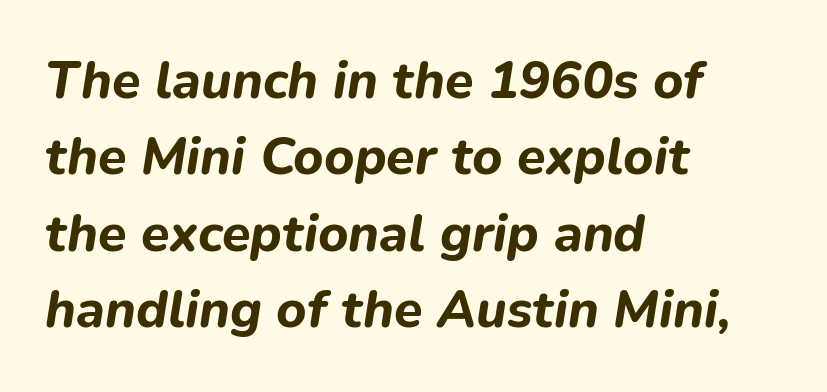
{"italic": "yes", "lean": "right", "slant_degrees": 9, "bold": "yes", "weight": "bold", "width": "normal", "stroke_contrast": "low", "x_height": "medium", "monospaced": "no", "underline": "no", "align": "left", "line_spacing": "normal", "line_spacing_ratio": 1.47, "letter_spacing": "normal", "letter_spacing_em": 0.0, "glyph_px": 52}
